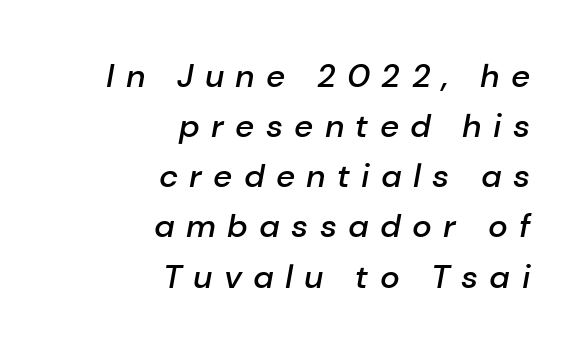
{"italic": "yes", "lean": "right", "slant_degrees": 10, "bold": "semi", "weight": "semibold", "width": "normal", "stroke_contrast": "low", "x_height": "medium", "monospaced": "no", "underline": "no", "align": "right", "line_spacing": "normal", "line_spacing_ratio": 1.52, "letter_spacing": "wide", "letter_spacing_em": 0.34, "glyph_px": 33}
